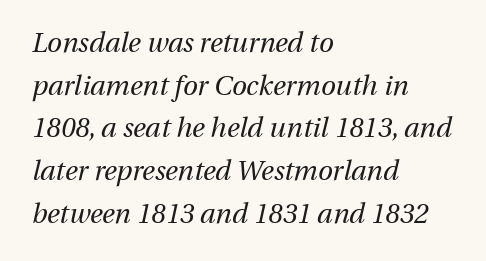
A bare baseline throughout the passage. Is the stroke heavy? The answer is a plain regular-or-lighter. Honestly, the letter spacing is just normal — you wouldn't notice it. Short and long lines alike share a common starting point at left. The rendering applies a slant to the glyphs.
